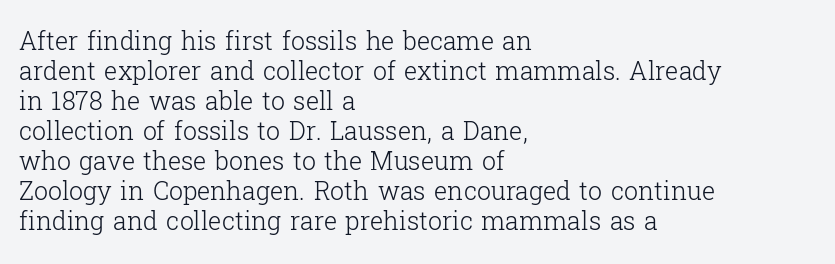
Stem width sits at or under what a default text font uses. Rendered with straight, roman letterforms. In CSS terms this would be text-align: left. Is the letter spacing exaggerated? No — it looks like the ordinary default.
